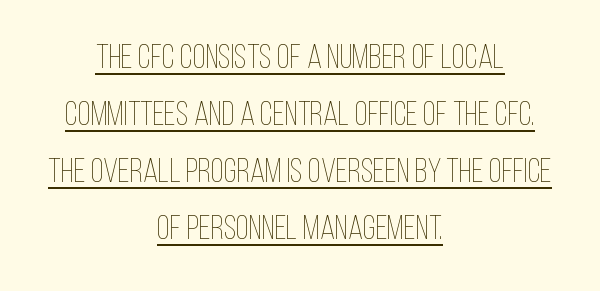
The image shows 34 px thin, condensed type, upright; set centered, normal line spacing (1.68x), normal letter spacing, underlined; low stroke contrast and a large x-height.
